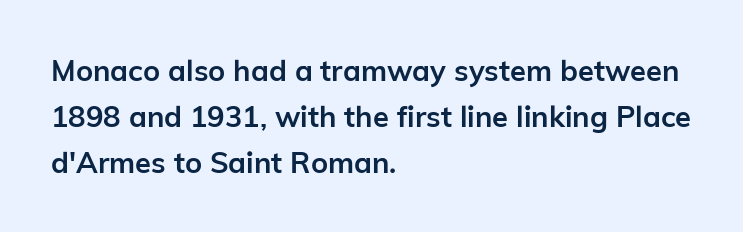
Compared with typical body copy, the letter spacing here is the same. The rendering uses natural spacing where letterforms have individual widths. The lines sit at an ordinary, default distance from one another. Each line starts at the same left margin while the right side varies. Each glyph is drawn with heavy, bold strokes.
